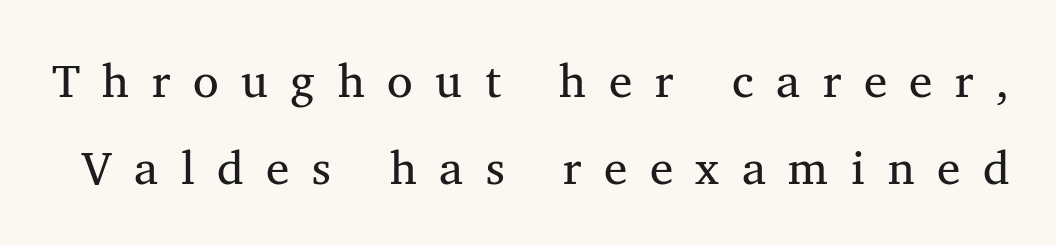
The image shows 47 px regular-weight serif type, upright; set line spacing 1.86x, unusually wide letter spacing (+0.48 em), not underlined; medium stroke contrast and a medium x-height.
